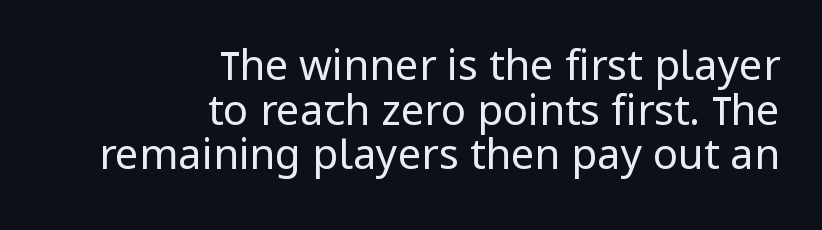
Q: Is the text bold? A: No.
Q: Is the text italic (slanted)? A: No, it is upright.
Q: Is the typeface a serif or a sans-serif typeface? A: Sans-serif.
Q: Is the text underlined? A: No.
Q: How is the paragraph aligned? A: Right-aligned.
Q: Is the spacing between letters normal or unusually wide? A: Normal.
Q: Is the spacing between lines tight, normal or loose? A: Tight.
Q: Width (condensed, normal, or wide)? A: Normal.
Q: Stroke contrast? A: Low.
Q: x-height? A: Medium.
Q: Monospaced? A: No.
